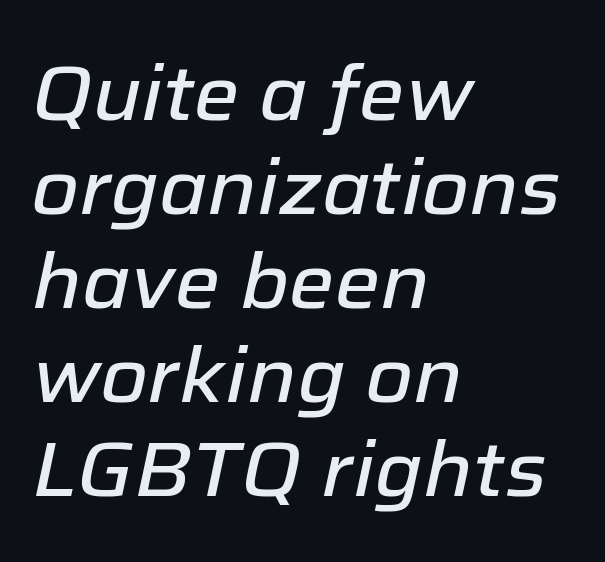
Looks like regular typesetting: each glyph gets only the width it needs. The lines are quadded left. The text carries the slant typical of an italic or oblique font. Tracking here is standard; glyphs follow each other at the usual distance. Underlining? Definitely not there.
